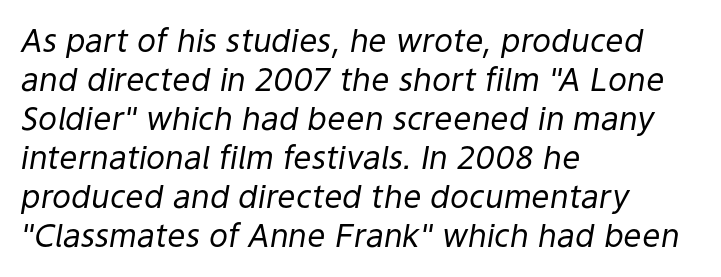
Q: Is the text bold? A: No.
Q: Is the text italic (slanted)? A: Yes, it leans right by about 9 degrees.
Q: Is the text underlined? A: No.
Q: How is the paragraph aligned? A: Left-aligned.
Q: Is the spacing between letters normal or unusually wide? A: Normal.
Q: Width (condensed, normal, or wide)? A: Normal.
Q: Stroke contrast? A: Low.
Q: x-height? A: Medium.
Q: Monospaced? A: No.
